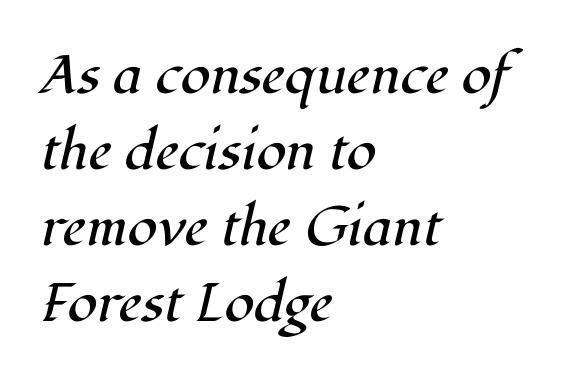
Look at the tracking — it's just the regular setting, nothing added. This rendering features lettering with no underline. All the whitespace from short lines collects on the right. Here the designer chose a conventional face with non-uniform glyph widths. You can tell from the footed stems that serif type was used.
